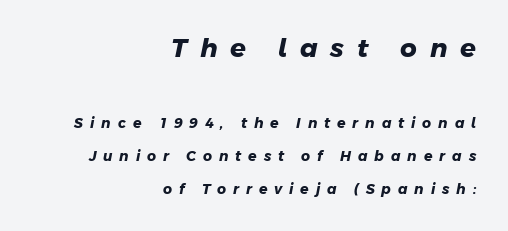
The rendering shrinks the type as you move from the upper chunk to the lower. The words here are not underlined. Vertical spacing — loose. The characters look thick and weighty, a clear bold. Tracking here is generous; glyphs stand well apart from one another. A flush-right, rag-left setting is used for this passage.
